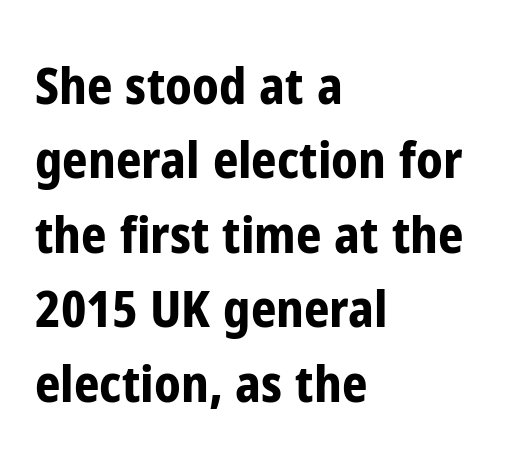
{"serif": "no", "italic": "no", "bold": "yes", "weight": "bold", "width": "condensed", "stroke_contrast": "low", "x_height": "medium", "monospaced": "no", "underline": "no", "align": "left", "line_spacing": "normal", "line_spacing_ratio": 1.49, "letter_spacing": "normal", "letter_spacing_em": 0.0, "glyph_px": 50}
